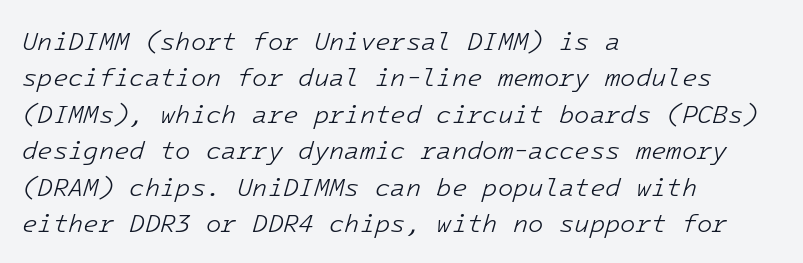
The rendering uses a moderate line-height, typical for paragraphs. Check the space under the baseline: it is left empty. There's an unmistakable incline to the writing here. Here the glyphs are tracked normally, forming tight word shapes.
